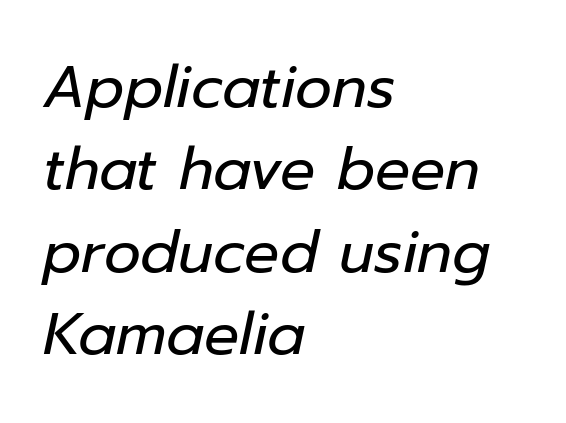
The face used here has a pronounced slope to its letters. On a weight scale, this lands at 450 or below. Look at the tracking — it's just the regular setting, nothing added. Spacing verdict: proportional, widths tailored to each character. A bare baseline throughout the passage.
